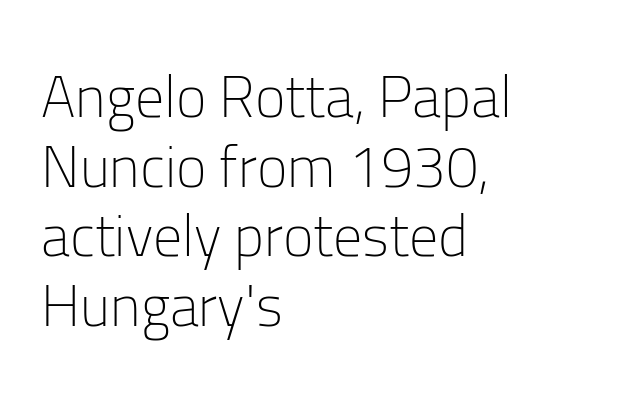
Character widths vary here, with narrow letters taking less room than wide ones. These lines keep a tight, regular rhythm from letter to letter. The letters carry no serifs — their stems end cleanly without finishing strokes. The zone under the glyphs is completely vacant. The strokes carry an ordinary text weight at most.
